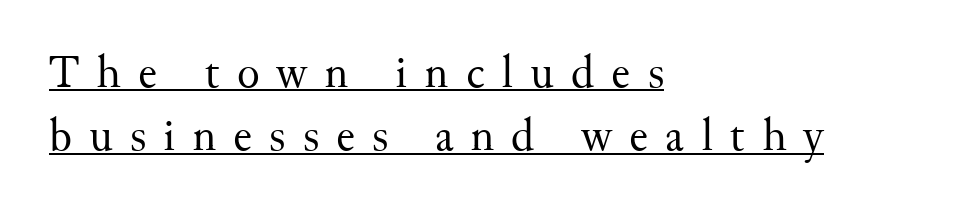
Vertical stems look standard width or narrower in stroke. Characters follow at a spacing far wider than the type designer built in. Varying glyph widths throughout — classic text-font behaviour. What decoration does the sample have? An underline. The font's upright variant was chosen for this text.
